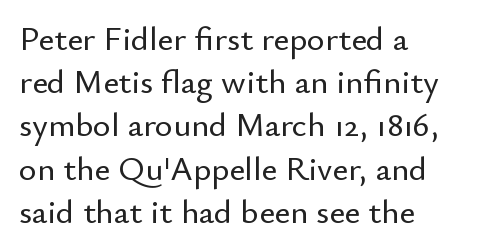
A typesetter would mark this as roman, not italic. The leading is moderate, giving the passage an even texture. Words float on clear page, feet unadorned. Character widths vary here, with narrow letters taking less room than wide ones. These lines are set flush left with a ragged right edge. Are there feet on the stems? There aren't — it's a sans.
